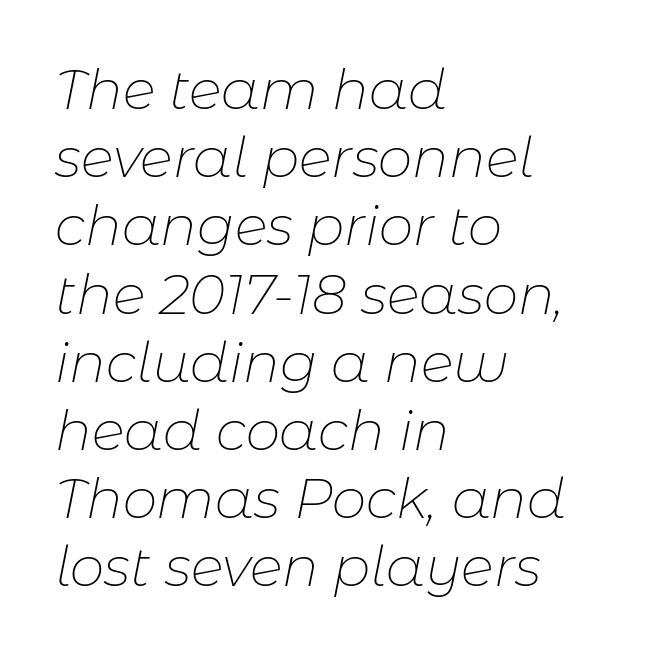
Q: Is the text bold? A: No.
Q: Is the text italic (slanted)? A: Yes, it leans right by about 11 degrees.
Q: Is the text underlined? A: No.
Q: How is the paragraph aligned? A: Left-aligned.
Q: Is the spacing between letters normal or unusually wide? A: Normal.
Q: Width (condensed, normal, or wide)? A: Normal.
Q: Stroke contrast? A: Low.
Q: x-height? A: Medium.
Q: Monospaced? A: No.
